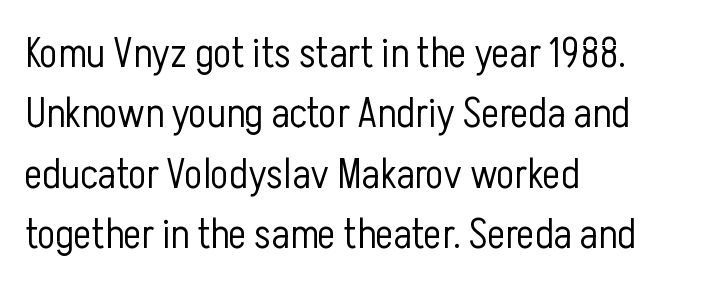
{"serif": "no", "italic": "no", "bold": "no", "weight": "light", "width": "condensed", "stroke_contrast": "low", "x_height": "medium", "monospaced": "no", "underline": "no", "align": "left", "line_spacing": "normal", "line_spacing_ratio": 1.44, "letter_spacing": "normal", "letter_spacing_em": 0.0, "glyph_px": 42}
